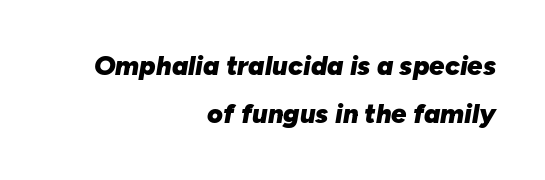
The typesetter chose a ragged-left arrangement here. The gaps between neighbouring characters are ordinary and unremarkable. Weight: bold. Check under the words: just untouched page. Designer's note — italics engaged.
